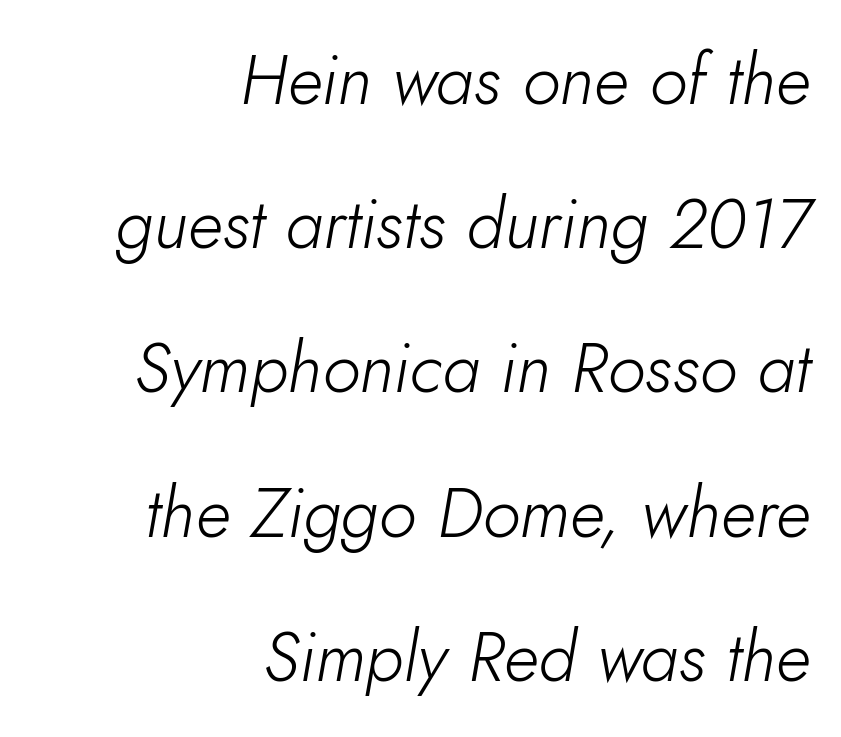
Q: Is the text bold? A: No.
Q: Is the text italic (slanted)? A: Yes, it leans right by about 10 degrees.
Q: Is the text underlined? A: No.
Q: How is the paragraph aligned? A: Right-aligned.
Q: Is the spacing between letters normal or unusually wide? A: Normal.
Q: Is the spacing between lines tight, normal or loose? A: Loose.
Q: Width (condensed, normal, or wide)? A: Normal.
Q: Stroke contrast? A: Low.
Q: x-height? A: Small.
Q: Monospaced? A: No.
